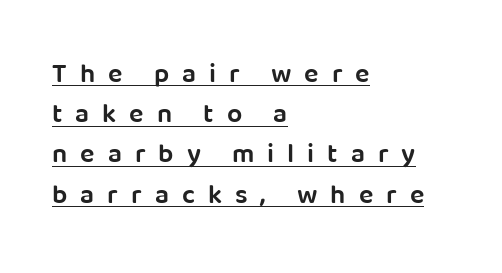
The image shows 27 px text type, upright; set left-aligned, normal line spacing (1.49x), unusually wide letter spacing (+0.48 em), underlined.
